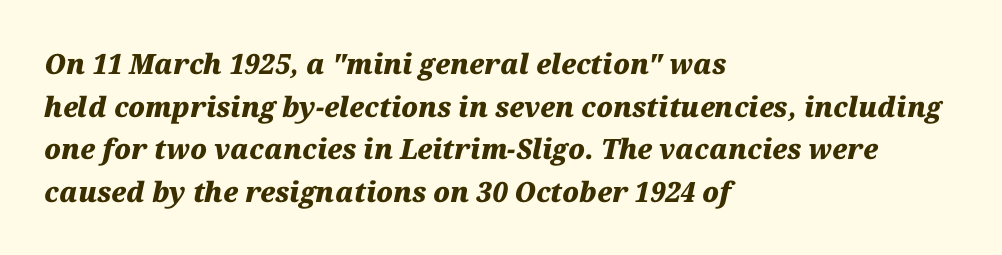
The letters sit at their default tracking, neither squeezed nor spread. Each letter keeps its own natural width here, so spacing adapts to shape. Notice how the passage keeps a crisp vertical edge on the left only. Quick note: underline off.
